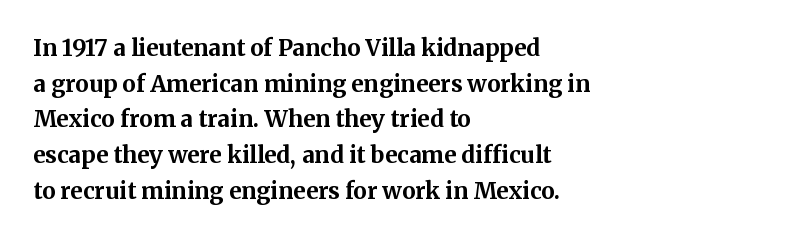
Is the block centered? No — it sits flush against the left margin. A full-strength bold gives these letters their thick strokes. The zone under the glyphs is completely vacant. This sample uses an upright cut, with every glyph sitting square on the baseline. The passage shown has conventional tracking throughout. The line-height multiplier appears to be the usual default.
